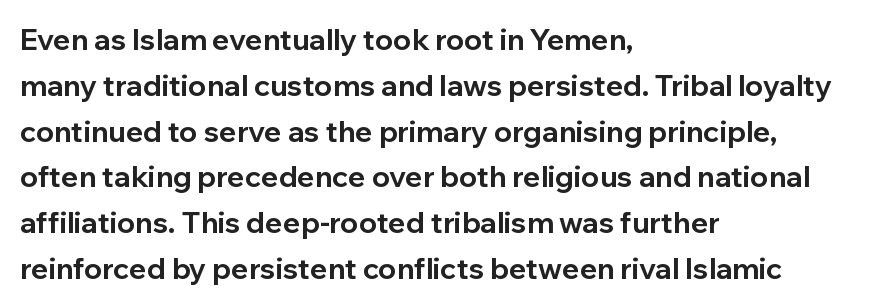
The image shows 29 px bold sans-serif type, upright; set left-aligned, normal line spacing (1.58x), normal letter spacing, not underlined; low stroke contrast and a medium x-height.
